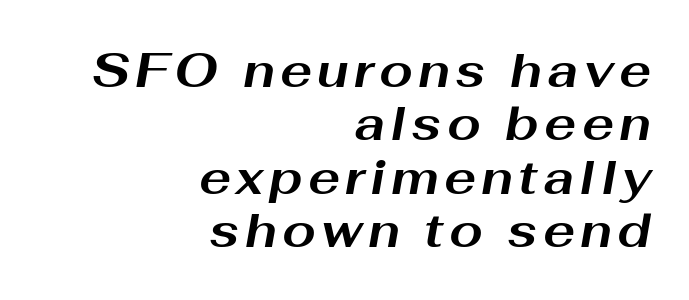
{"italic": "yes", "lean": "right", "slant_degrees": 10, "bold": "yes", "weight": "bold", "width": "wide", "stroke_contrast": "medium", "x_height": "medium", "monospaced": "no", "underline": "no", "align": "right", "line_spacing": "tight", "line_spacing_ratio": 1.11, "glyph_px": 48}
